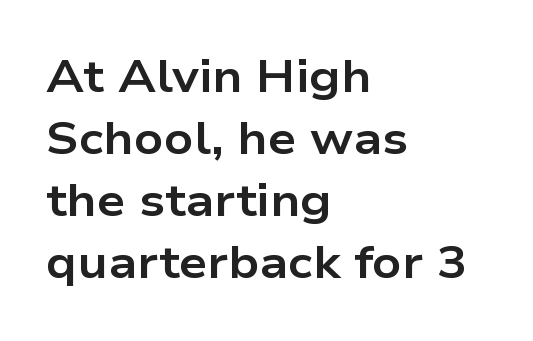
Q: Is the text bold? A: Yes.
Q: Is the text italic (slanted)? A: No, it is upright.
Q: Is the typeface a serif or a sans-serif typeface? A: Sans-serif.
Q: Is the text underlined? A: No.
Q: How is the paragraph aligned? A: Left-aligned.
Q: Is the spacing between letters normal or unusually wide? A: Normal.
Q: Is the spacing between lines tight, normal or loose? A: Normal.
Q: Width (condensed, normal, or wide)? A: Wide.
Q: Stroke contrast? A: Low.
Q: x-height? A: Medium.
Q: Monospaced? A: No.
